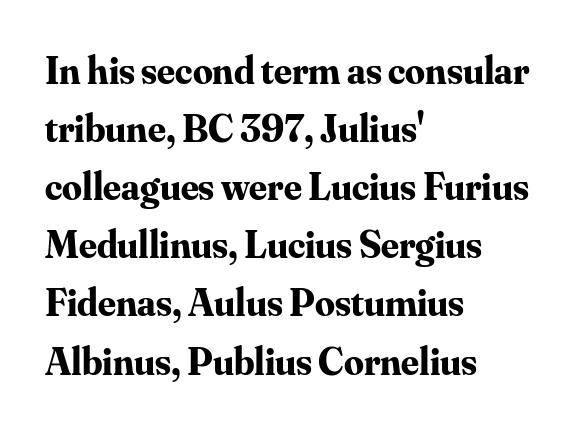
{"serif": "yes", "italic": "no", "bold": "yes", "weight": "bold", "width": "normal", "stroke_contrast": "medium", "x_height": "small", "monospaced": "no", "underline": "no", "align": "left", "line_spacing": "normal", "line_spacing_ratio": 1.49, "letter_spacing": "normal", "letter_spacing_em": 0.0, "glyph_px": 39}
